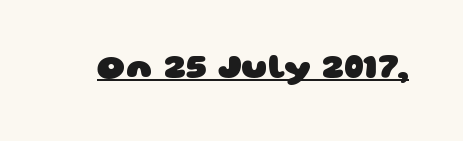
Decoration check: the copy is underlined. A typesetter would label this face a sans. Strokes here are thick enough to call this a true bold. The letters advance in unequal steps, a hallmark of proportional type.
